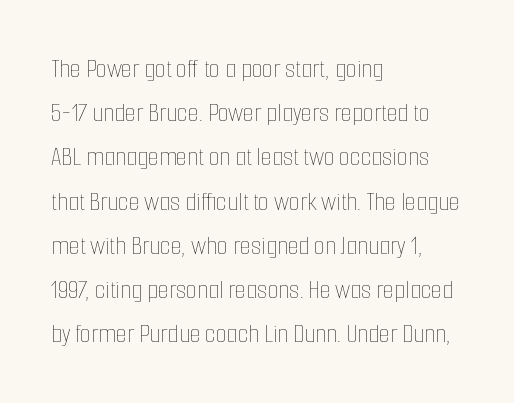
The image shows 28 px thin, condensed type, upright; set left-aligned, normal line spacing (1.58x), normal letter spacing, not underlined; low stroke contrast and a medium x-height.
